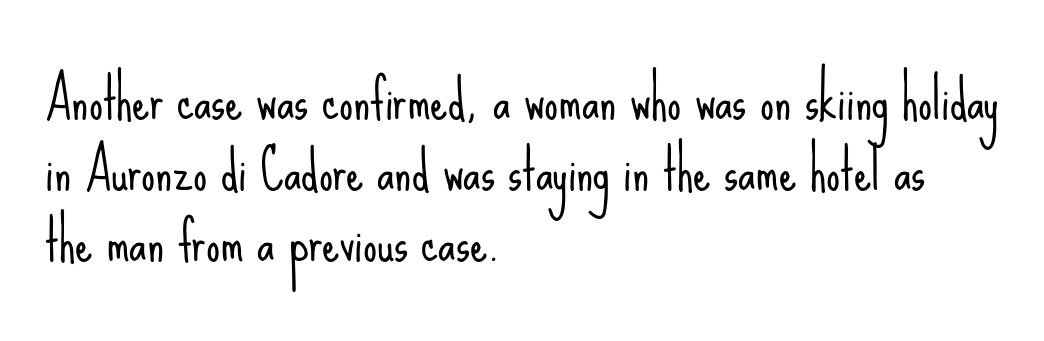
Q: Is the text bold? A: No.
Q: Is the text italic (slanted)? A: No, it is upright.
Q: Is the typeface a serif or a sans-serif typeface? A: Sans-serif.
Q: Is the text underlined? A: No.
Q: How is the paragraph aligned? A: Left-aligned.
Q: Is the spacing between letters normal or unusually wide? A: Normal.
Q: Is the spacing between lines tight, normal or loose? A: Normal.
Q: Width (condensed, normal, or wide)? A: Condensed.
Q: Stroke contrast? A: Low.
Q: x-height? A: Small.
Q: Monospaced? A: No.
